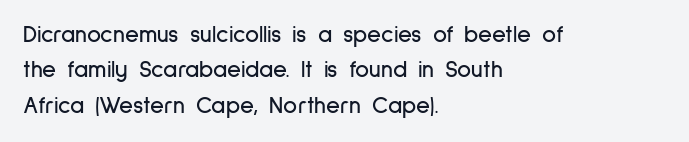
The passage shown stacks its lines at a standard gap. No extra tracking has been applied to these lines. Compared with a centered layout, this one pins lines to the left instead. The area under the type is left untouched. When letters stand straight like this, we call the style roman or upright.
